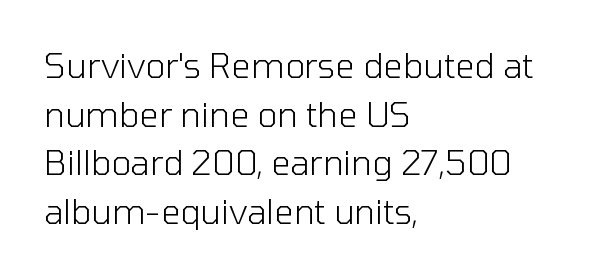
In CSS terms this would be text-align: left. Typographically, this falls in the sans-serif category. Characters remain perfectly vertical along every line. The face used here is proportionally spaced, like ordinary book or web type. What's the leading like? Ordinary, nothing unusual. Each stroke keeps to a modest, everyday thickness or less.
